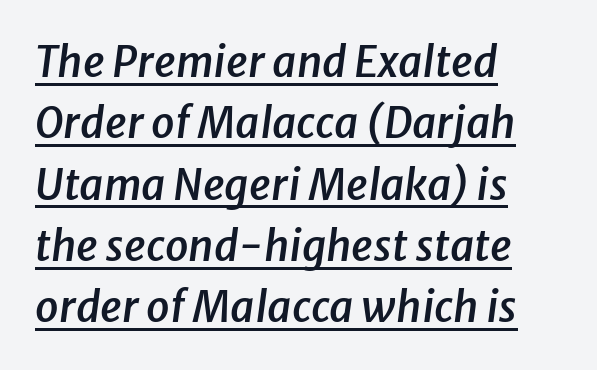
The image shows 42 px semibold type, italic (leaning right); set left-aligned, normal line spacing (1.46x), normal letter spacing, underlined; low stroke contrast and a medium x-height.
